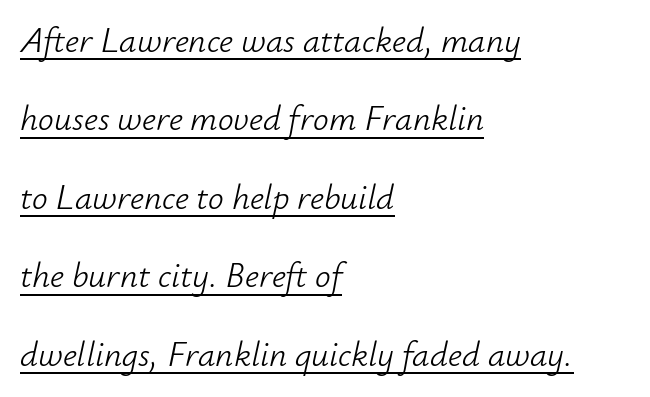
Is this a fixed-width face? No — the glyphs have proportional, varying widths. The weight tops out at a normal text grade. Emphasis is given by a line drawn under the lettering. Each line starts at the same left margin while the right side varies. The whole block is typeset with a tilt.
